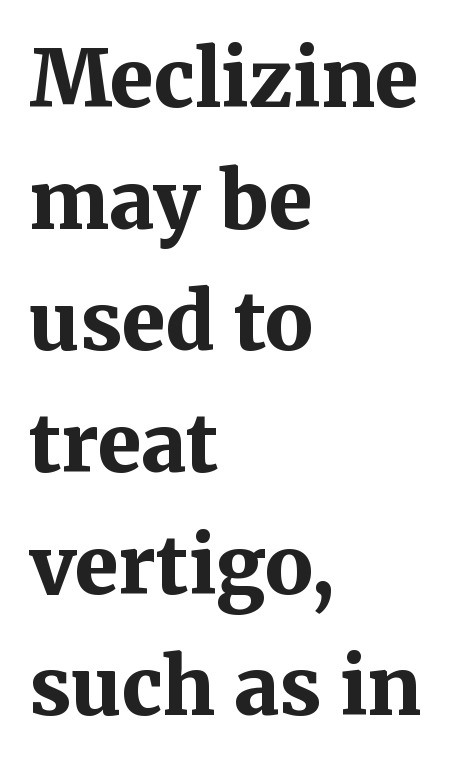
{"serif": "yes", "italic": "no", "bold": "yes", "weight": "bold", "width": "normal", "stroke_contrast": "medium", "x_height": "medium", "monospaced": "no", "underline": "no", "align": "left", "line_spacing": "normal", "line_spacing_ratio": 1.54, "letter_spacing": "normal", "letter_spacing_em": 0.0, "glyph_px": 79}
